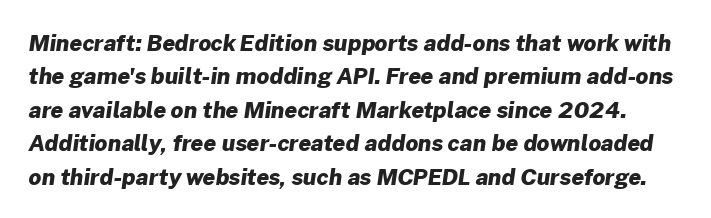
Here the glyphs are tracked normally, forming tight word shapes. The line-height multiplier appears to be the usual default. Clear beneath every line of the passage. Weight: bold.
